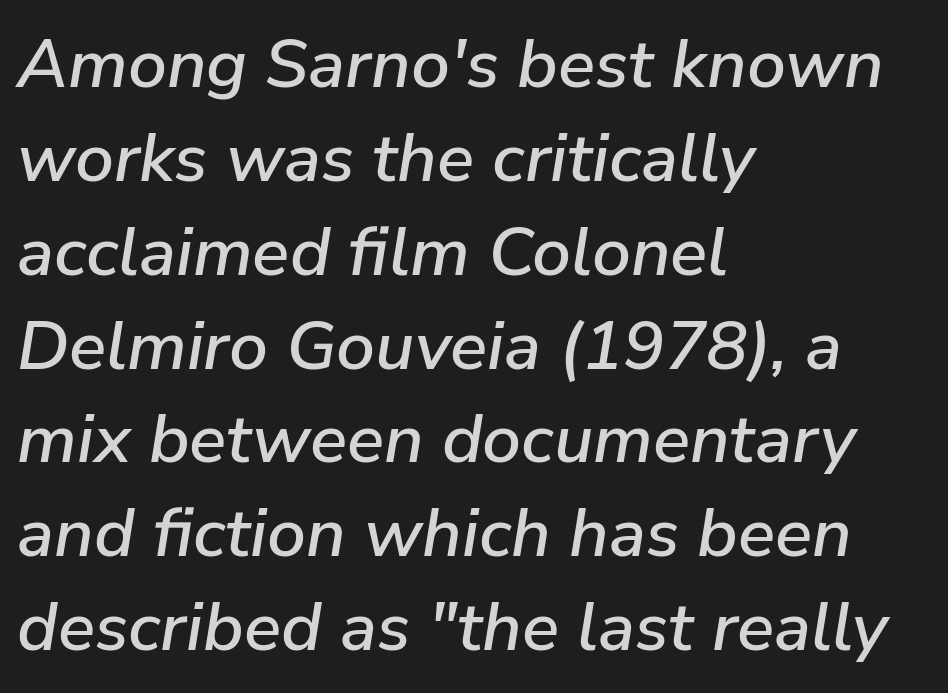
Where is the straight margin? On the left. Check under the words: just untouched page. Observe the ordinary spacing: letters are neighbours, not strangers. Is there much room between lines? A standard amount, neither cramped nor airy. Yep, that's italic — everything's leaning.
